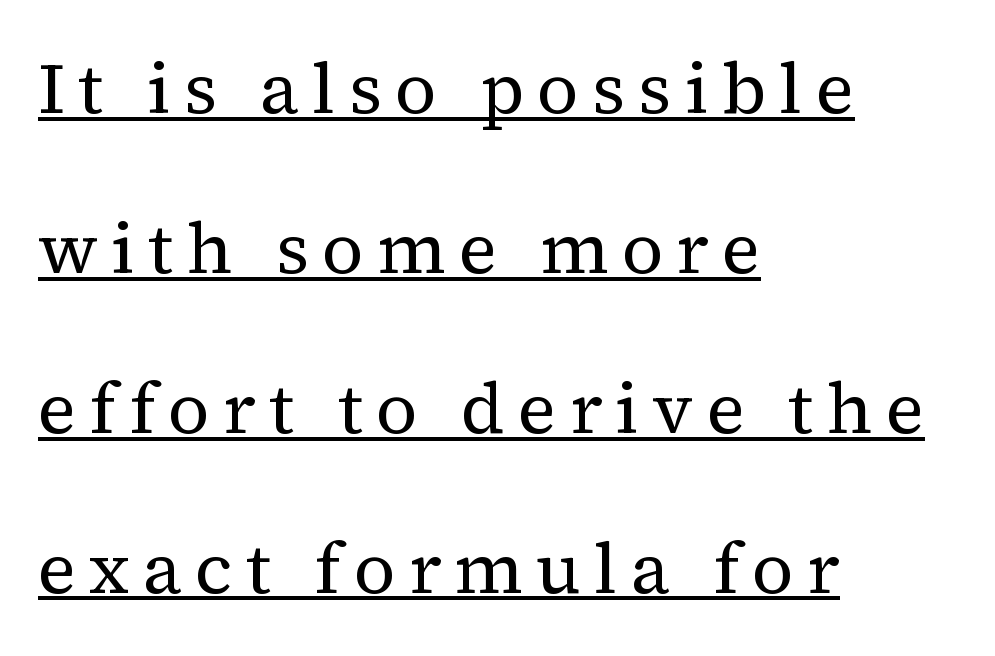
Think of a printed novel: that variable character pitch is what you see here. The face used here appears with an underline applied. The specimen reads as upright at a glance. The passage shown is not bold in any degree.
